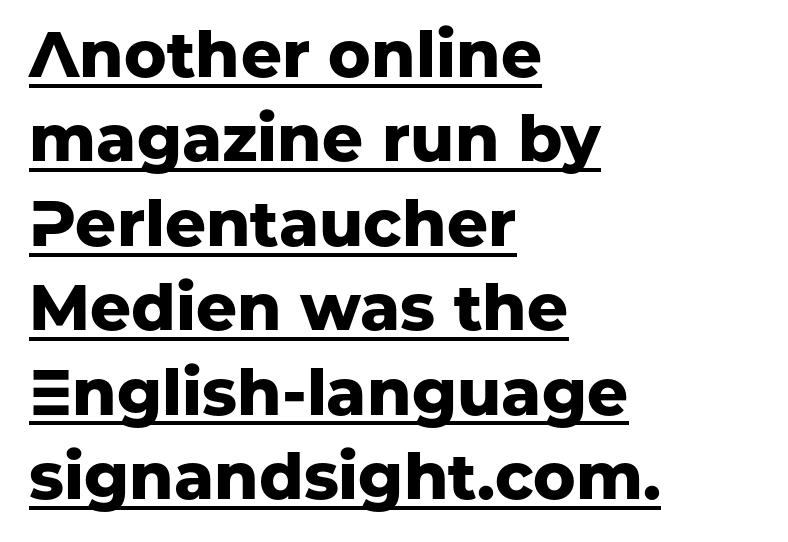
{"serif": "no", "italic": "no", "bold": "yes", "weight": "heavy", "width": "normal", "stroke_contrast": "low", "x_height": "medium", "monospaced": "no", "underline": "yes", "align": "left", "line_spacing": "normal", "line_spacing_ratio": 1.32, "letter_spacing": "normal", "letter_spacing_em": 0.0, "glyph_px": 64}
